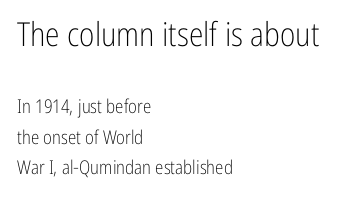
Is this a fixed-width face? No — the glyphs have proportional, varying widths. Leading matches the norm, producing a regular column. The ragged edge is on the right, which tells us the setting is flush left. This reads as an unemphasized weight, regular at the heaviest. Does the lettering tilt? It doesn't — this is upright. Check the space under the baseline: it is left empty.
